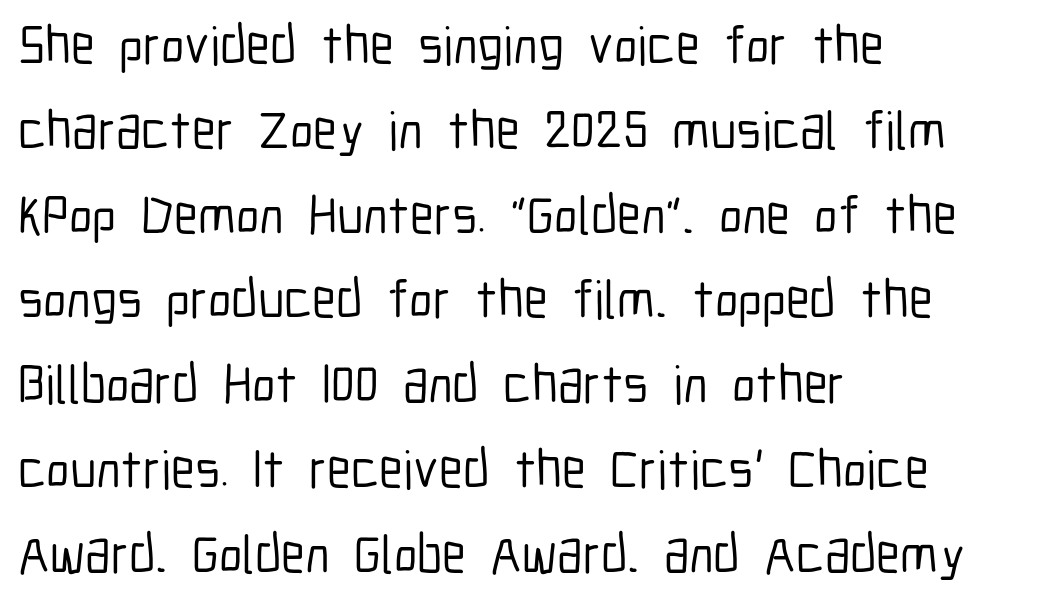
Successive baselines arrive at the customary interval. Between one letter and the next there's only the usual sliver of space. Does the lettering tilt? It doesn't — this is upright. Underline: absent. Here the designer chose a conventional face with non-uniform glyph widths. Layout note: lines flush left.
